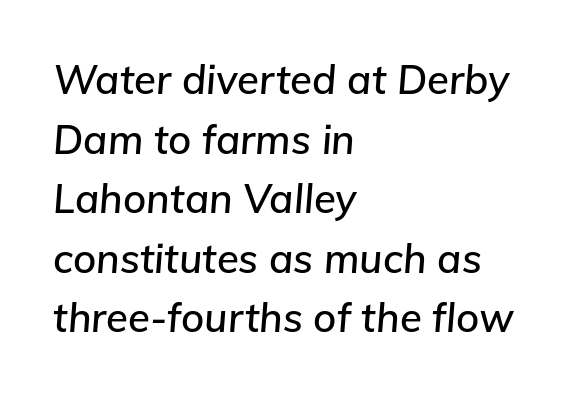
{"italic": "yes", "lean": "right", "slant_degrees": 5, "width": "normal", "stroke_contrast": "low", "x_height": "medium", "monospaced": "no", "underline": "no", "align": "left", "line_spacing": "normal", "line_spacing_ratio": 1.49, "letter_spacing": "normal", "letter_spacing_em": 0.0, "glyph_px": 40}
